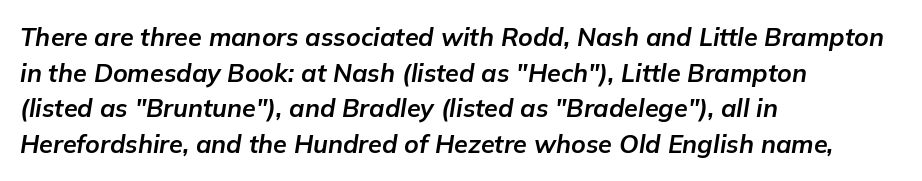
Q: Is the text bold? A: Yes.
Q: Is the text italic (slanted)? A: Yes, it leans right by about 9 degrees.
Q: Is the text underlined? A: No.
Q: How is the paragraph aligned? A: Left-aligned.
Q: Is the spacing between letters normal or unusually wide? A: Normal.
Q: Is the spacing between lines tight, normal or loose? A: Normal.
